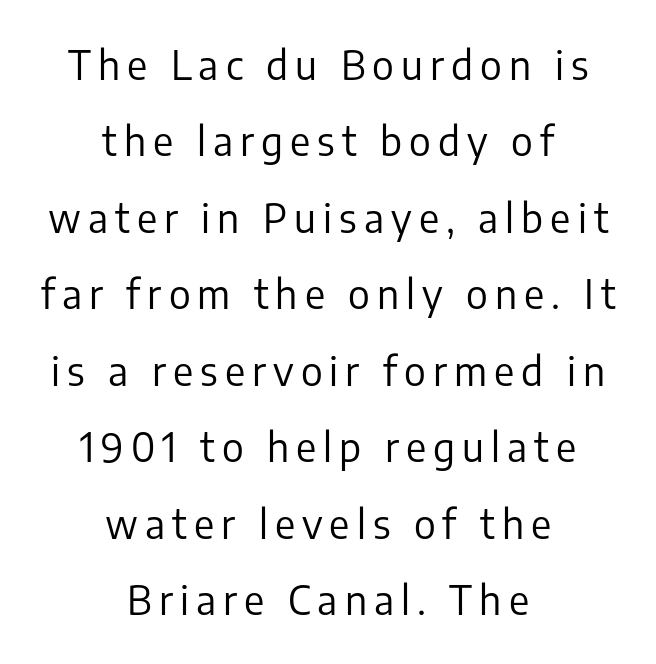
Casual observation: everything's sitting right in the middle. Varying glyph widths throughout — classic text-font behaviour. The passage shown stacks its lines with a broad gap. Is this a heavy cut? Hardly; it is regular or lighter. The letters stand upright; this is a roman face. The specimen omits any rule beneath the text block's lines.
